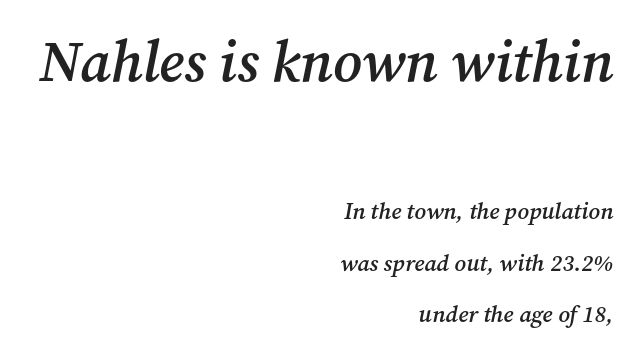
Q: Is the text bold? A: Semi-bold.
Q: Is the text italic (slanted)? A: Yes, it leans right by about 12 degrees.
Q: Is the typeface a serif or a sans-serif typeface? A: Serif.
Q: Is the text underlined? A: No.
Q: How is the paragraph aligned? A: Right-aligned.
Q: Is the spacing between letters normal or unusually wide? A: Normal.
Q: Is the spacing between lines tight, normal or loose? A: Loose.
Q: Which block of text is set in a larger size, the first (top) or the second (bottom)? A: The first (top) one.
Q: Width (condensed, normal, or wide)? A: Normal.
Q: Stroke contrast? A: Medium.
Q: x-height? A: Medium.
Q: Monospaced? A: No.
